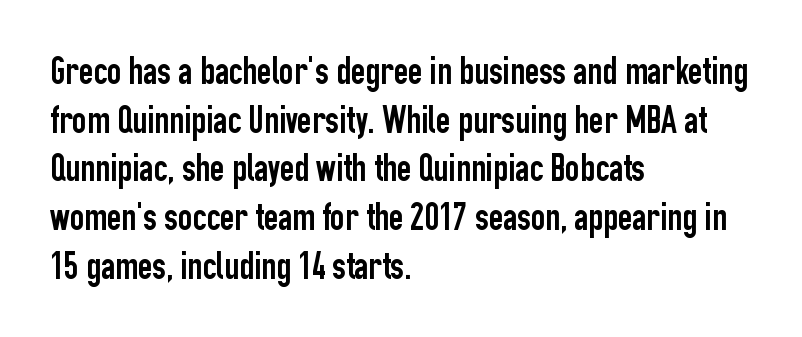
{"serif": "no", "italic": "no", "width": "condensed", "stroke_contrast": "low", "x_height": "medium", "monospaced": "no", "underline": "no", "align": "left", "line_spacing": "normal", "line_spacing_ratio": 1.25, "letter_spacing": "normal", "letter_spacing_em": 0.0, "glyph_px": 39}
